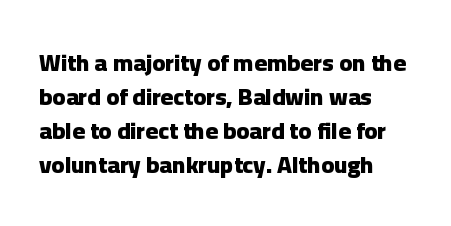
Check under the words: just untouched page. The lettering stays uniformly vertical, giving the passage a roman look. Does the weight exceed regular? Yes, all the way to bold. Leading: standard.
